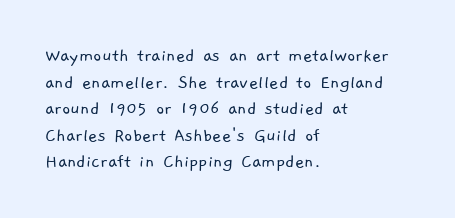
{"bold": "no", "underline": "no", "align": "left", "line_spacing": "normal", "line_spacing_ratio": 1.33, "letter_spacing": "normal", "letter_spacing_em": 0.0, "glyph_px": 20}
